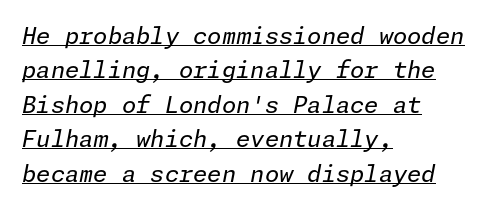
The glyphs are accompanied by a horizontal stroke just below them. An italicized treatment has been applied to the whole sample. Nothing unusual about the tracking: characters are spaced as the font intends. Each new line begins a customary step beneath the previous one. The compositor pushed each line to the left boundary. The strokes are not fattened; the text isn't bold.
